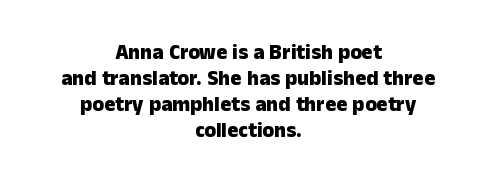
Q: Is the text bold? A: Yes.
Q: Is the text italic (slanted)? A: No, it is upright.
Q: Is the text underlined? A: No.
Q: How is the paragraph aligned? A: Centered.
Q: Is the spacing between letters normal or unusually wide? A: Normal.
